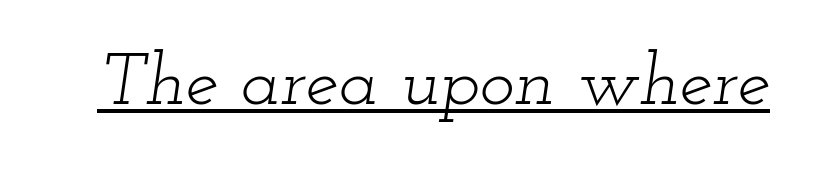
{"serif": "yes", "italic": "yes", "lean": "right", "slant_degrees": 12, "bold": "no", "weight": "light", "width": "wide", "stroke_contrast": "low", "x_height": "small", "monospaced": "no", "underline": "yes", "letter_spacing": "normal", "letter_spacing_em": 0.0, "glyph_px": 74}
